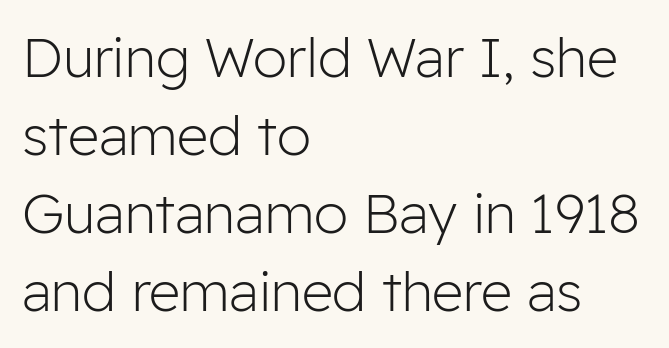
Q: Is the text bold? A: No.
Q: Is the text italic (slanted)? A: No, it is upright.
Q: Is the typeface a serif or a sans-serif typeface? A: Sans-serif.
Q: Is the text underlined? A: No.
Q: How is the paragraph aligned? A: Left-aligned.
Q: Is the spacing between letters normal or unusually wide? A: Normal.
Q: Is the spacing between lines tight, normal or loose? A: Normal.
Q: Width (condensed, normal, or wide)? A: Normal.
Q: Stroke contrast? A: Low.
Q: x-height? A: Medium.
Q: Monospaced? A: No.
